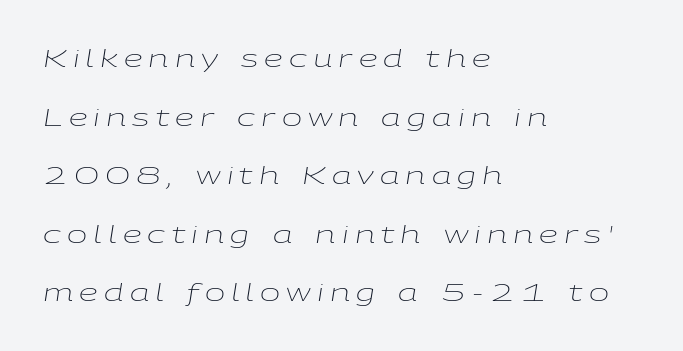
The passage shown has open, widely tracked lettering throughout. The area under the type is left untouched. All the whitespace from short lines collects on the right. Honestly, the rows look like they've been pulled way apart.
